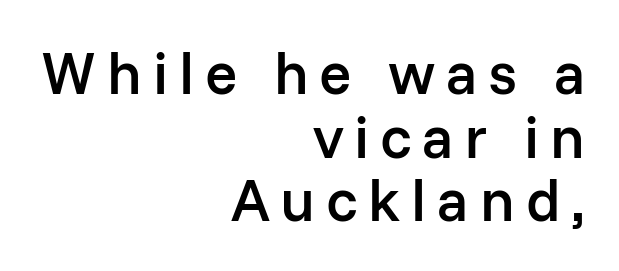
The image shows 60 px semibold sans-serif type, upright; set right-aligned, tight line spacing (1.06x), not underlined; low stroke contrast and a medium x-height.
